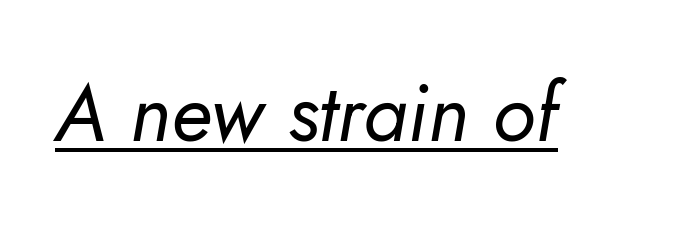
The image shows 80 px regular-weight type, italic (leaning right); set normal letter spacing, underlined; low stroke contrast and a small x-height.
